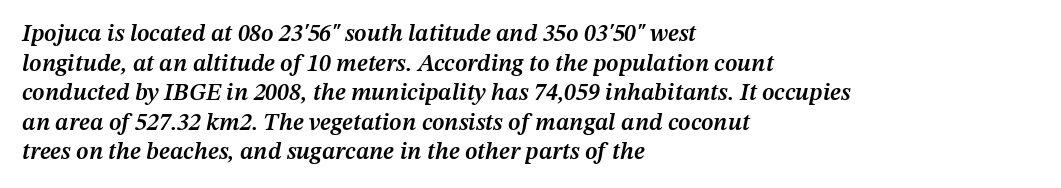
The image shows 24 px text type, italic (leaning right); set left-aligned, line spacing 1.23x, normal letter spacing, not underlined.
